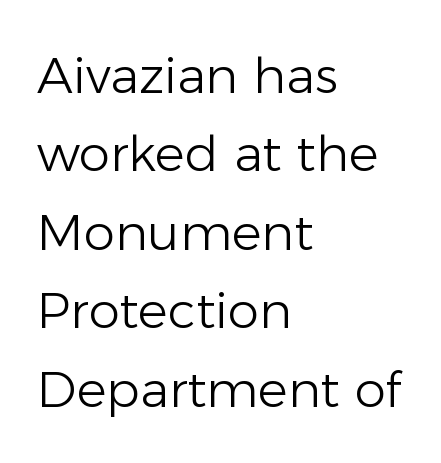
The image shows 50 px light sans-serif type, upright; set left-aligned, normal line spacing (1.57x), normal letter spacing, not underlined; low stroke contrast and a medium x-height.
